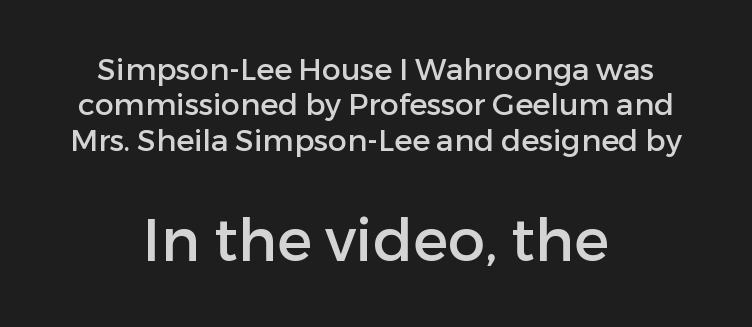
It's the straight-up-and-down kind of type. Is this a fixed-width face? No — the glyphs have proportional, varying widths. This rendering leaves character spacing at its baseline value. Compared with a flush-left layout, this one balances lines on the center instead.
